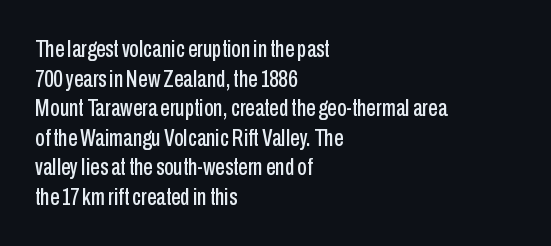
The image shows 24 px text type, upright; set left-aligned, line spacing 1.23x, normal letter spacing, not underlined.
